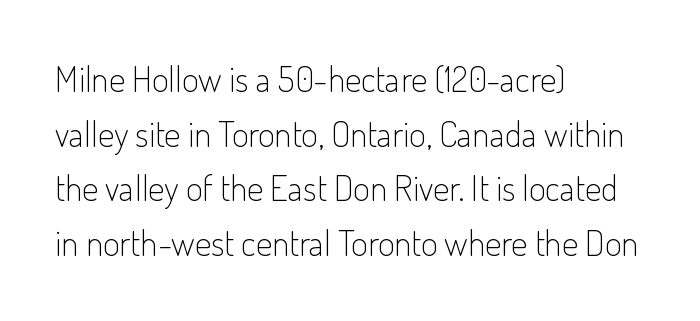
Notice how descenders clear the ascenders below comfortably — that's standard leading. Words float on clear page, feet unadorned. Observe the ordinary spacing: letters are neighbours, not strangers. This sample has the flowing, uneven cadence of proportional lettering. The rag falls on the right side of this text block. The specimen reads as upright at a glance.
